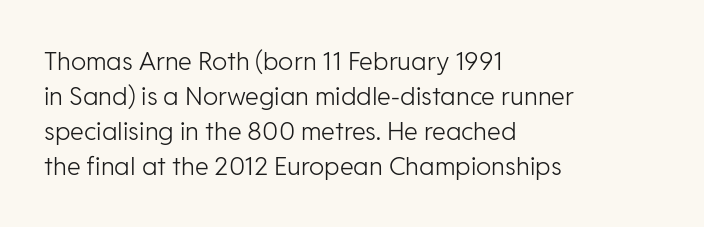
Q: Is the text bold? A: No.
Q: Is the text italic (slanted)? A: No, it is upright.
Q: Is the text underlined? A: No.
Q: How is the paragraph aligned? A: Left-aligned.
Q: Is the spacing between letters normal or unusually wide? A: Normal.
Q: Is the spacing between lines tight, normal or loose? A: Normal.
